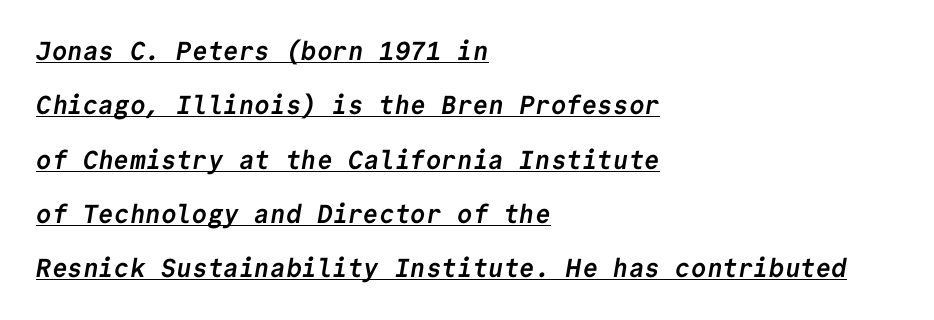
{"bold": "yes", "underline": "yes", "align": "left", "line_spacing": "loose", "line_spacing_ratio": 2.09, "letter_spacing": "normal", "letter_spacing_em": 0.0, "glyph_px": 26}
